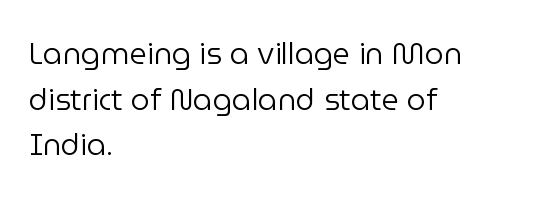
{"serif": "no", "italic": "no", "bold": "no", "weight": "regular", "width": "normal", "stroke_contrast": "low", "x_height": "medium", "monospaced": "no", "underline": "no", "align": "left", "line_spacing": "normal", "line_spacing_ratio": 1.52, "letter_spacing": "normal", "letter_spacing_em": 0.0, "glyph_px": 30}
